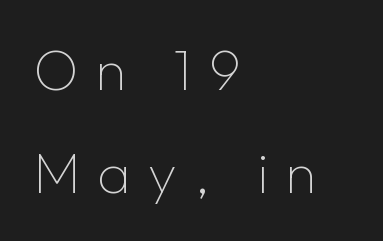
The letters stand upright; this is a roman face. Only glyphs here, with clear space below each row. The lines are quadded left. Each word looks stretched out because of the extra space between its letters.
